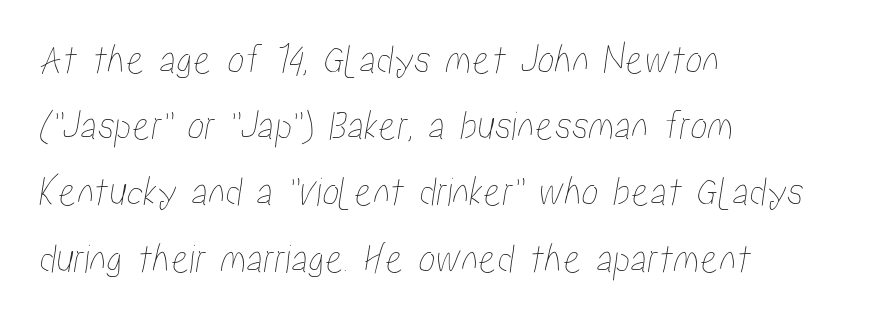
{"width": "condensed", "stroke_contrast": "low", "x_height": "medium", "monospaced": "no", "underline": "no", "align": "left", "line_spacing": "normal", "line_spacing_ratio": 1.54, "letter_spacing": "normal", "letter_spacing_em": 0.0, "glyph_px": 43}
